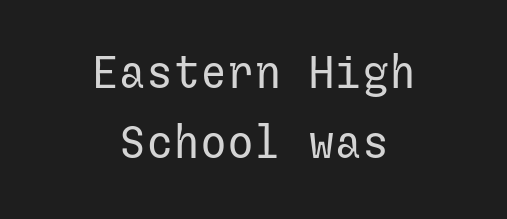
The image shows 45 px regular-weight sans-serif type, upright; set centered, normal line spacing (1.55x), normal letter spacing, not underlined; low stroke contrast and a medium x-height.
